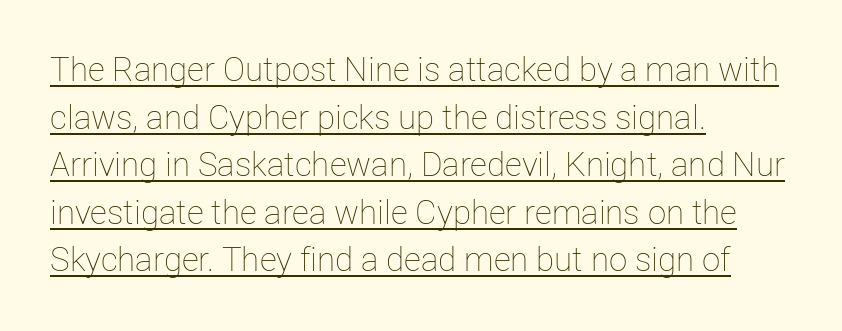
The image shows 33 px thin type, upright; set left-aligned, normal line spacing (1.44x), normal letter spacing, underlined; low stroke contrast and a medium x-height.
